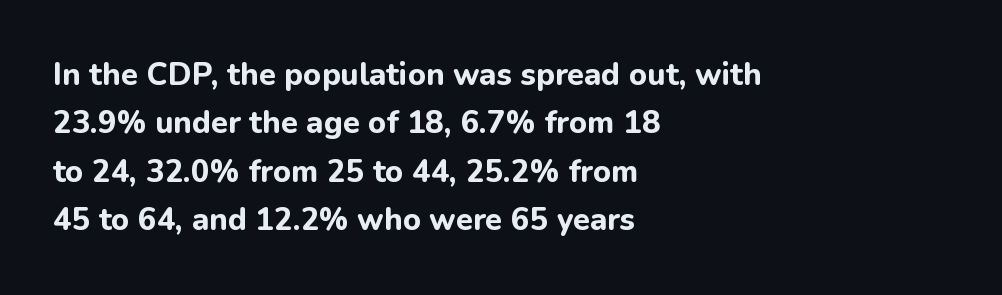
The image shows 31 px bold sans-serif type, upright; set left-aligned, normal line spacing (1.56x), normal letter spacing, not underlined; low stroke contrast and a medium x-height.
